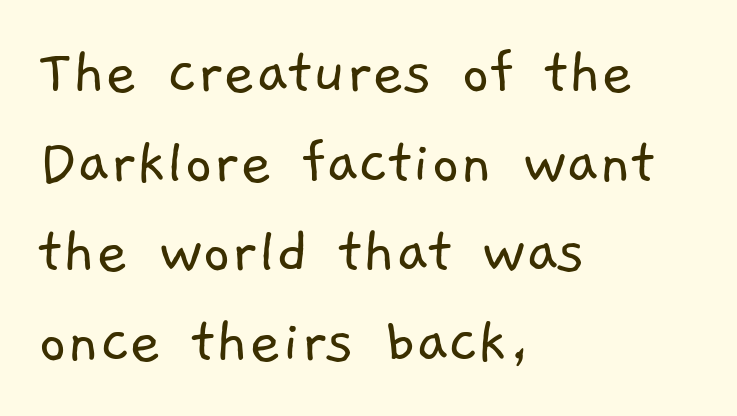
{"serif": "no", "bold": "no", "weight": "light", "width": "normal", "stroke_contrast": "low", "x_height": "medium", "monospaced": "no", "underline": "no", "align": "left", "line_spacing": "normal", "line_spacing_ratio": 1.3, "letter_spacing": "normal", "letter_spacing_em": 0.0, "glyph_px": 69}
